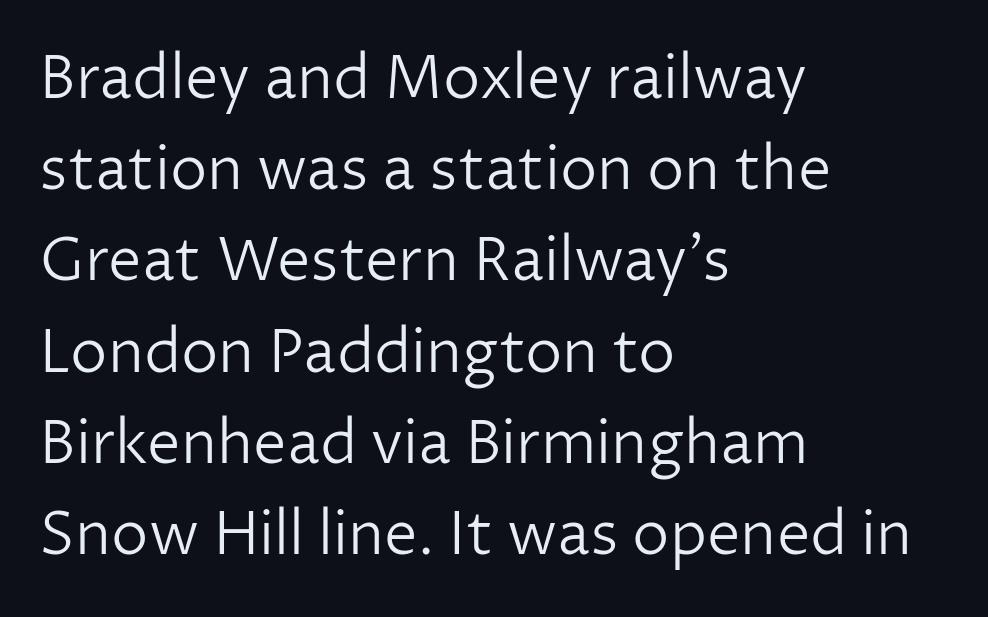
Q: Is the text bold? A: No.
Q: Is the text italic (slanted)? A: No, it is upright.
Q: Is the typeface a serif or a sans-serif typeface? A: Sans-serif.
Q: Is the text underlined? A: No.
Q: How is the paragraph aligned? A: Left-aligned.
Q: Is the spacing between letters normal or unusually wide? A: Normal.
Q: Is the spacing between lines tight, normal or loose? A: Normal.
Q: Width (condensed, normal, or wide)? A: Normal.
Q: Stroke contrast? A: Low.
Q: x-height? A: Medium.
Q: Monospaced? A: No.
